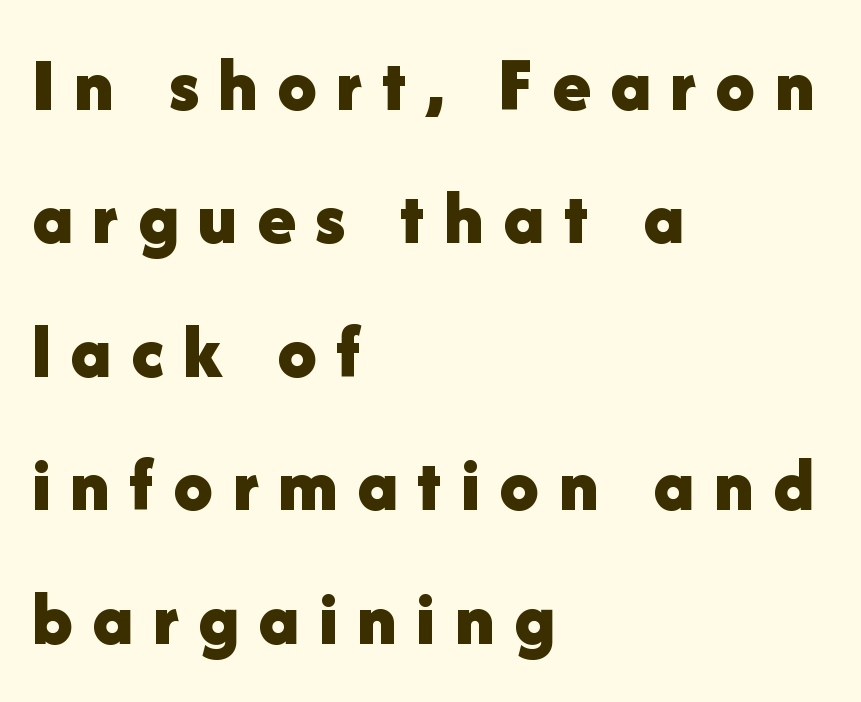
Leftover space on each line is placed entirely after the last word. Every letter is thick-stroked: bold, no question. Type without underlining. Words appear elongated and porous because spacing is wide. This is the regular roman posture of the typeface. These lines are rendered in a variable-pitch font.
